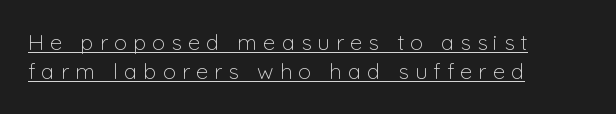
The image shows 22 px text type, upright; set left-aligned, normal line spacing (1.32x), unusually wide letter spacing (+0.28 em), underlined.
